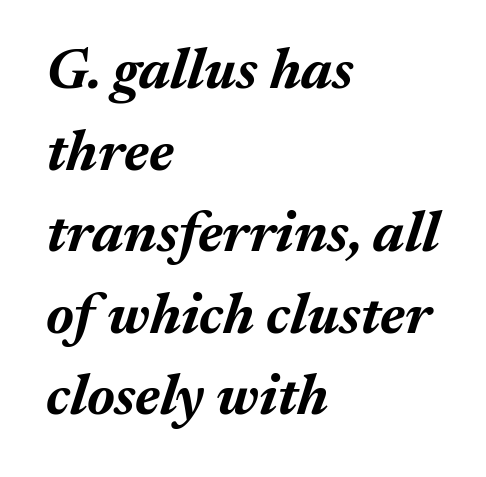
The image shows 57 px bold type, italic (leaning right); set left-aligned, normal line spacing (1.43x), normal letter spacing, not underlined; medium stroke contrast and a medium x-height.
